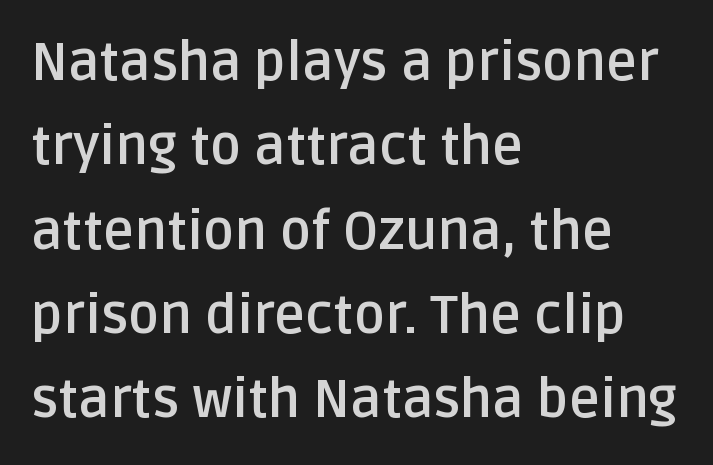
{"serif": "no", "italic": "no", "bold": "yes", "weight": "semibold", "width": "normal", "stroke_contrast": "low", "x_height": "large", "monospaced": "no", "underline": "no", "align": "left", "line_spacing": "normal", "line_spacing_ratio": 1.59, "letter_spacing": "normal", "letter_spacing_em": 0.0, "glyph_px": 53}
